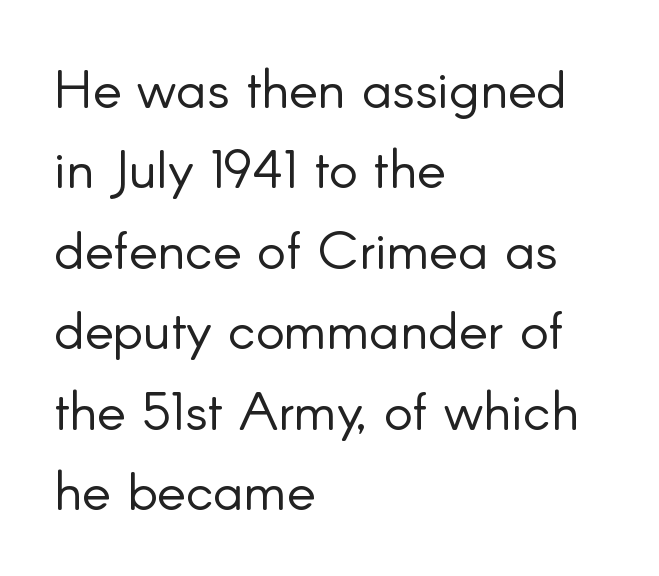
{"serif": "no", "italic": "no", "bold": "no", "weight": "light", "width": "normal", "stroke_contrast": "low", "x_height": "small", "monospaced": "no", "underline": "no", "align": "left", "line_spacing": "normal", "line_spacing_ratio": 1.49, "letter_spacing": "normal", "letter_spacing_em": 0.0, "glyph_px": 54}
